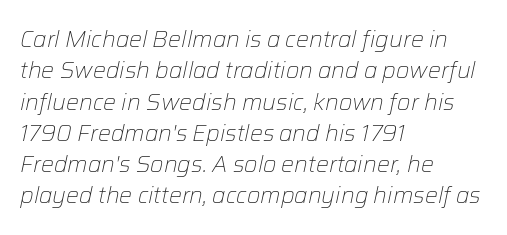
{"italic": "yes", "lean": "right", "slant_degrees": 12, "bold": "no", "underline": "no", "align": "left", "line_spacing": "normal", "line_spacing_ratio": 1.36, "letter_spacing": "normal", "letter_spacing_em": 0.0, "glyph_px": 23}
